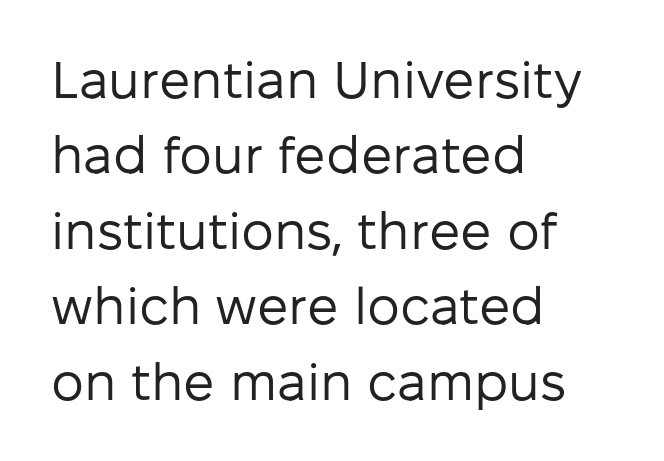
Bare-footed words on every line. The face used here is a sans, in the tradition of grotesques and geometrics. Casual observation: everything's shoved over to the left. Nope, not italic — everything's standing straight. Letter spacing: default.
